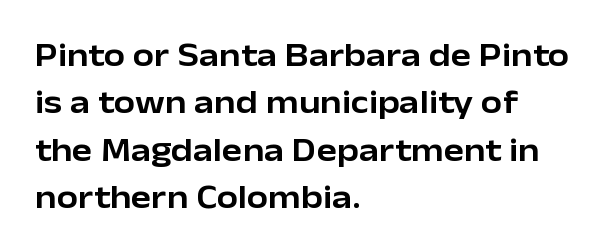
Notice how descenders clear the ascenders below comfortably — that's standard leading. Italic: no, the glyphs are upright roman. The face used here is proportionally spaced, like ordinary book or web type. Look at the tracking — it's just the regular setting, nothing added.
